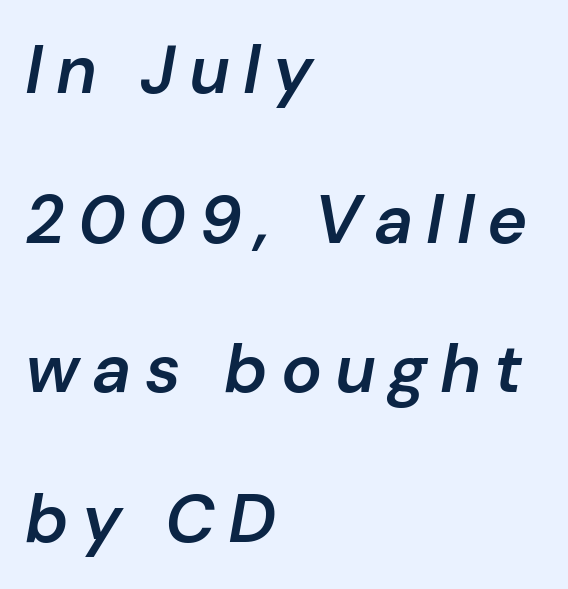
Its strokes are somewhat broadened, the hallmark of semibold type. Students, observe: this is what heavily led, spacious text looks like. Looking at the ascenders, they clearly lean. The text block is weighted toward the left margin, trailing off unevenly rightward. The glyphs are unaccompanied by any horizontal stroke below them. The rendering uses natural spacing where letterforms have individual widths.
